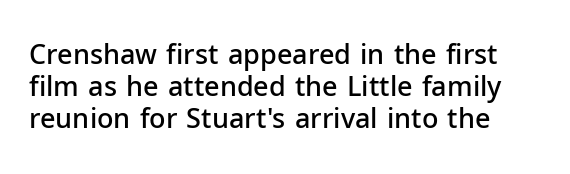
{"italic": "no", "bold": "semi", "underline": "no", "line_spacing_ratio": 1.18, "letter_spacing": "normal", "letter_spacing_em": 0.0, "glyph_px": 27}
